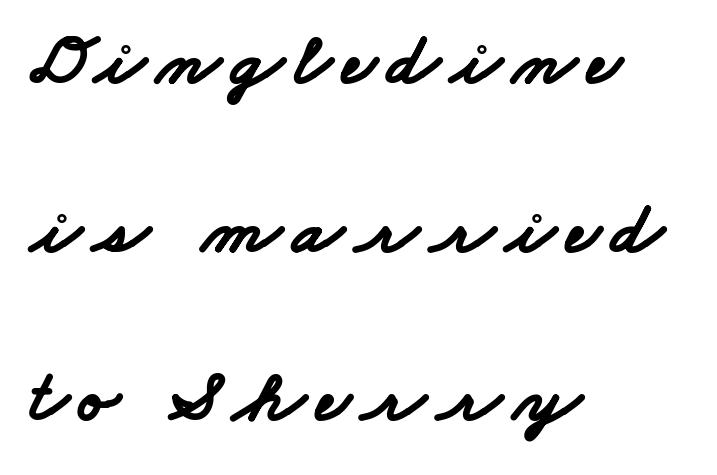
Q: Is the text bold? A: Yes.
Q: Is the typeface a serif or a sans-serif typeface? A: Sans-serif.
Q: Is the text underlined? A: No.
Q: How is the paragraph aligned? A: Left-aligned.
Q: Is the spacing between lines tight, normal or loose? A: Loose.
Q: Width (condensed, normal, or wide)? A: Wide.
Q: Stroke contrast? A: Low.
Q: x-height? A: Small.
Q: Monospaced? A: No.
